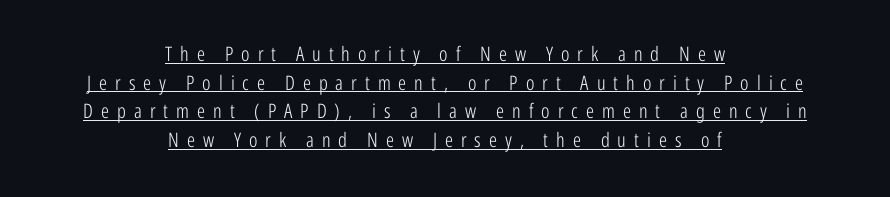
The image shows 20 px text type, upright; set centered, normal line spacing (1.43x), unusually wide letter spacing (+0.4 em), underlined.
